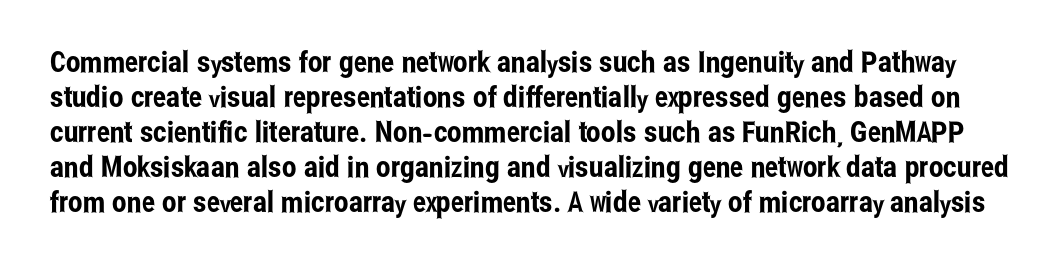
Are there feet on the stems? There aren't — it's a sans. The face used here is rendered with its standard letterfit. Varying glyph widths throughout — classic text-font behaviour. The foot of each line stays bare and open. This is roman type, the default non-slanted kind.
